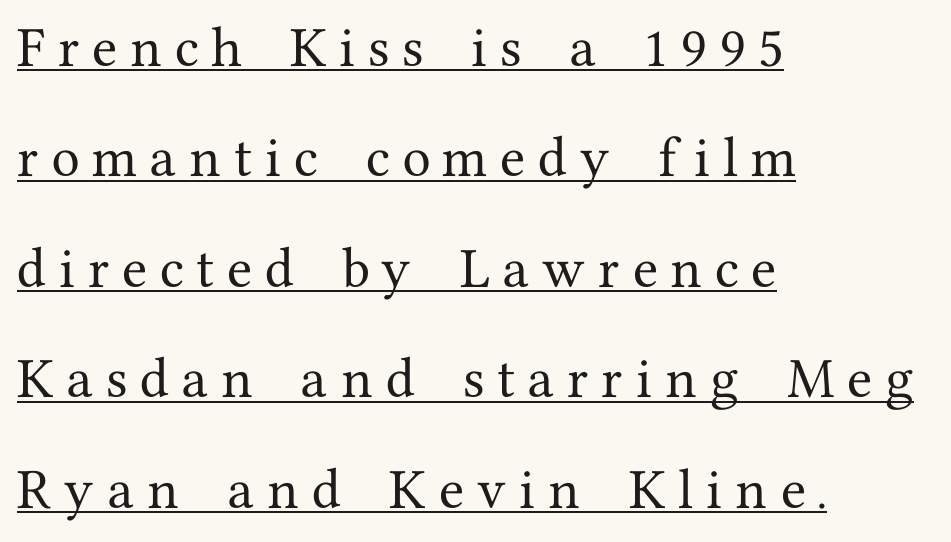
Proportional: the letters do not fall into vertical columns. This is serif lettering, the kind often seen in printed books. Horizontally, the lines are justified to the leading edge only. Posture: upright roman.
